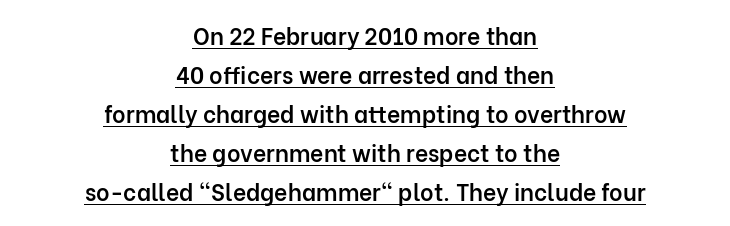
The image shows 23 px text type, upright; set centered, normal line spacing (1.7x), normal letter spacing, underlined.
